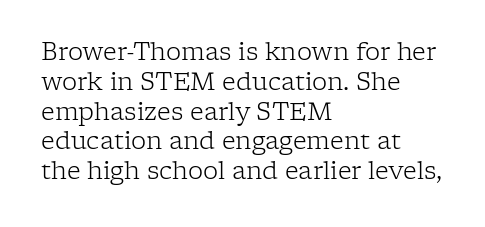
Q: Is the text bold? A: No.
Q: Is the text italic (slanted)? A: No, it is upright.
Q: Is the text underlined? A: No.
Q: How is the paragraph aligned? A: Left-aligned.
Q: Is the spacing between letters normal or unusually wide? A: Normal.
